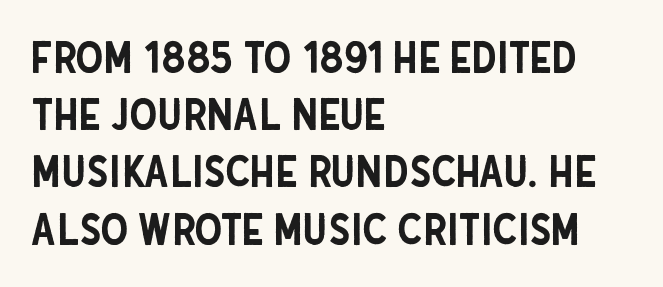
{"serif": "no", "italic": "no", "width": "condensed", "stroke_contrast": "low", "x_height": "large", "monospaced": "no", "underline": "no", "align": "left", "line_spacing": "normal", "line_spacing_ratio": 1.3, "letter_spacing": "normal", "letter_spacing_em": 0.0, "glyph_px": 44}
